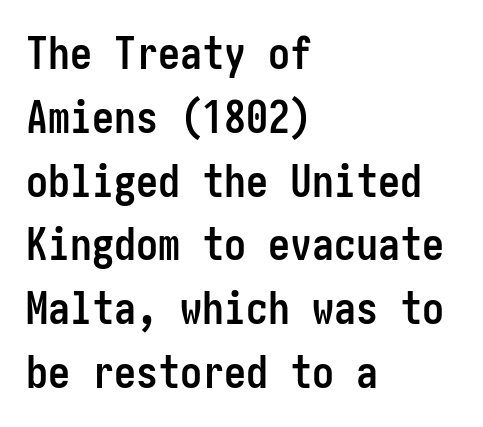
The image shows 44 px semibold, condensed sans-serif type, upright; set left-aligned, normal line spacing (1.45x), normal letter spacing, not underlined; low stroke contrast and a medium x-height.
